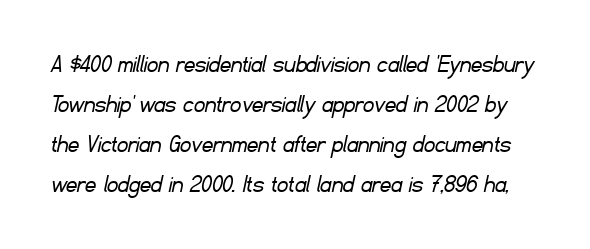
A bare baseline throughout the passage. The letterforms sit shoulder to shoulder at normal distance. Vertical spacing — default. Weight: not bold — regular or lighter.
